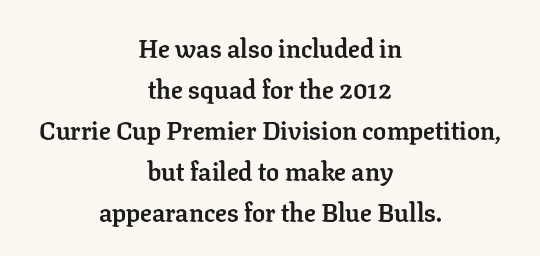
Q: Is the text bold? A: Yes.
Q: Is the text italic (slanted)? A: No, it is upright.
Q: Is the text underlined? A: No.
Q: How is the paragraph aligned? A: Centered.
Q: Is the spacing between letters normal or unusually wide? A: Normal.
Q: Is the spacing between lines tight, normal or loose? A: Normal.
